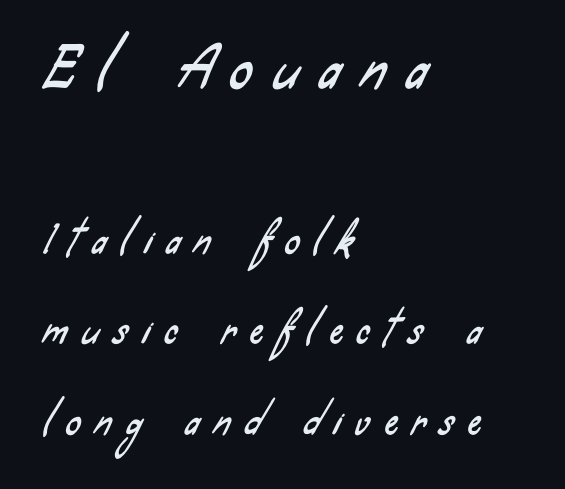
{"serif": "no", "width": "condensed", "stroke_contrast": "low", "x_height": "small", "monospaced": "no", "underline": "no", "align": "left", "line_spacing": "loose", "line_spacing_ratio": 2.45, "letter_spacing": "wide", "letter_spacing_em": 0.39, "larger_block": "first", "size_ratio": 1.49, "glyph_px": 55}
